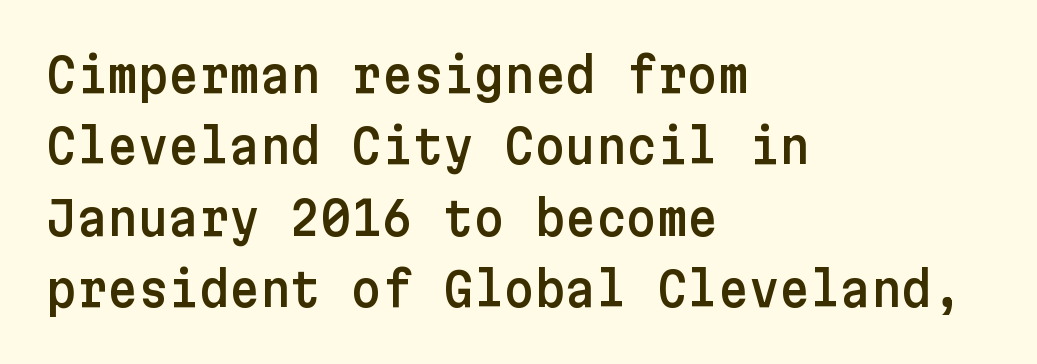
The face used here is a sans, in the tradition of grotesques and geometrics. Default kerning and tracking; the words read as compact shapes. Leftover space on each line is placed entirely after the last word. Quick note: underline off. Summary of vertical rhythm: regular, with standard interline spacing.
